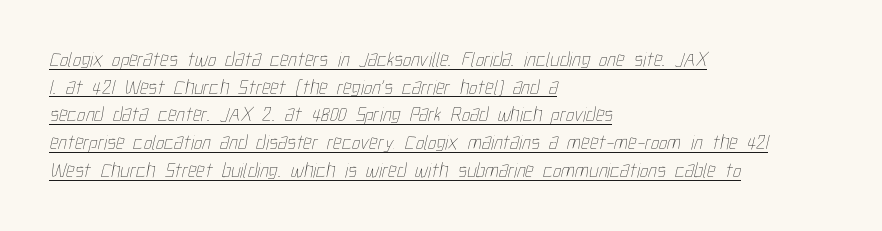
{"bold": "no", "underline": "yes", "align": "left", "line_spacing": "normal", "line_spacing_ratio": 1.32, "letter_spacing": "normal", "letter_spacing_em": 0.0, "glyph_px": 21}
